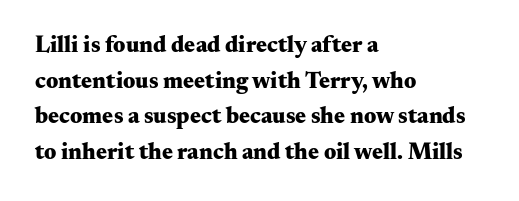
Q: Is the text bold? A: Yes.
Q: Is the text italic (slanted)? A: No, it is upright.
Q: Is the text underlined? A: No.
Q: How is the paragraph aligned? A: Left-aligned.
Q: Is the spacing between letters normal or unusually wide? A: Normal.
Q: Is the spacing between lines tight, normal or loose? A: Normal.
